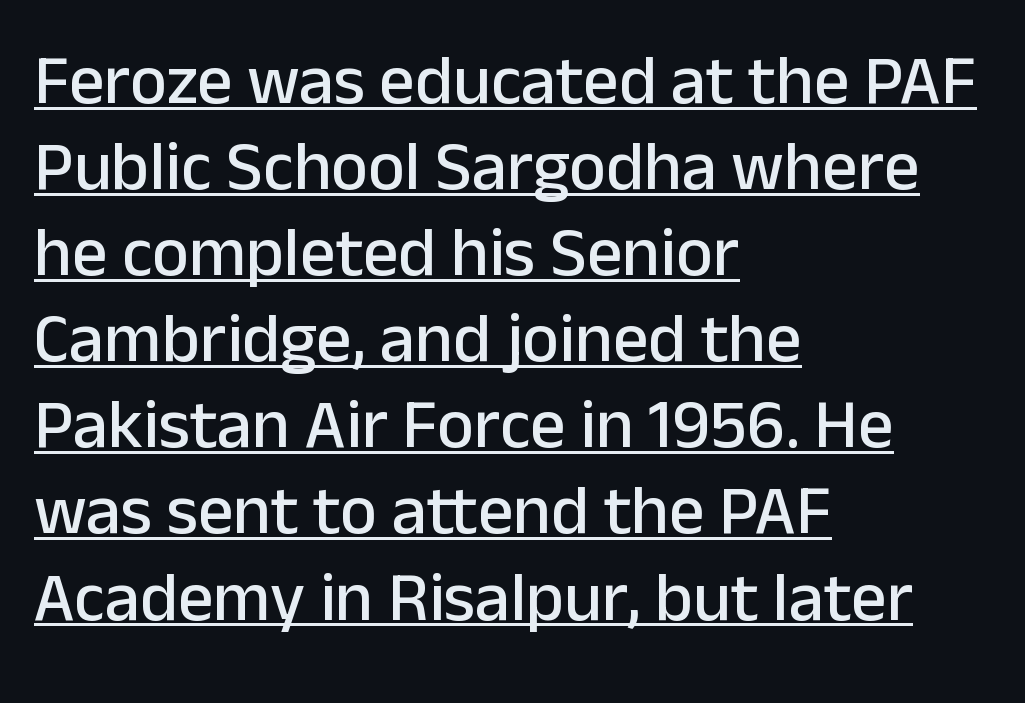
The image shows 70 px sans-serif type, upright; set left-aligned, line spacing 1.23x, normal letter spacing, underlined; low stroke contrast and a medium x-height.
